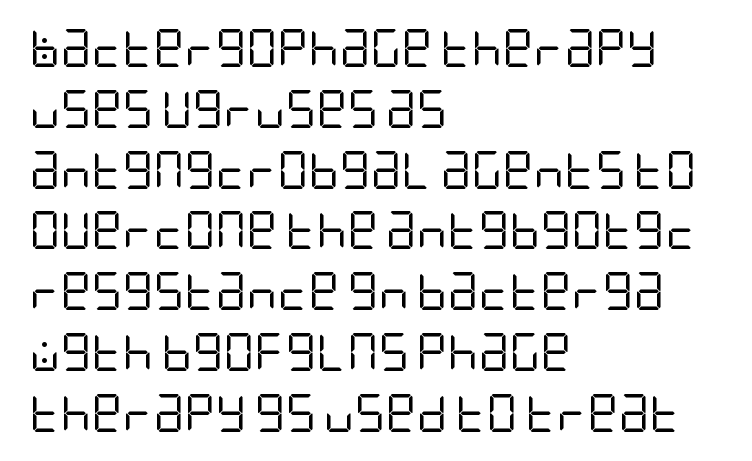
Tracking value appears to be zero — textbook default spacing. Ascenders rise straight up at ninety degrees. No word sits above an underline. The lines sit at an ordinary, default distance from one another. The ragged edge is on the right, which tells us the setting is flush left.
